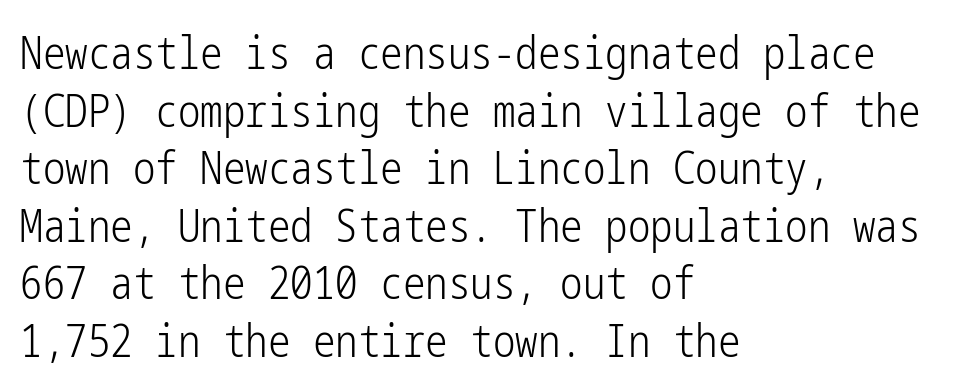
Q: Is the text bold? A: No.
Q: Is the text italic (slanted)? A: No, it is upright.
Q: Is the typeface a serif or a sans-serif typeface? A: Sans-serif.
Q: Is the text underlined? A: No.
Q: How is the paragraph aligned? A: Left-aligned.
Q: Is the spacing between letters normal or unusually wide? A: Normal.
Q: Is the spacing between lines tight, normal or loose? A: Normal.
Q: Width (condensed, normal, or wide)? A: Condensed.
Q: Stroke contrast? A: Low.
Q: x-height? A: Medium.
